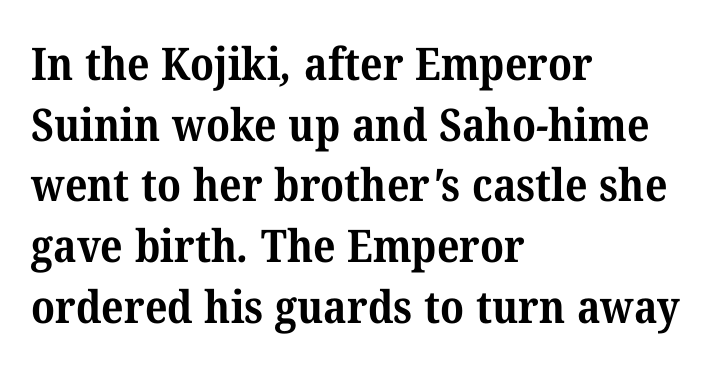
Q: Is the text bold? A: Yes.
Q: Is the typeface a serif or a sans-serif typeface? A: Serif.
Q: Is the text underlined? A: No.
Q: How is the paragraph aligned? A: Left-aligned.
Q: Is the spacing between letters normal or unusually wide? A: Normal.
Q: Is the spacing between lines tight, normal or loose? A: Normal.
Q: Width (condensed, normal, or wide)? A: Normal.
Q: Stroke contrast? A: Medium.
Q: x-height? A: Medium.
Q: Monospaced? A: No.
